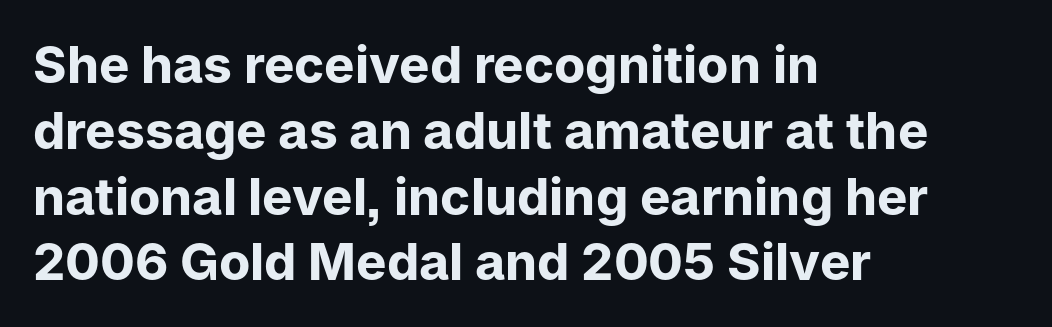
The image shows 51 px bold sans-serif type, upright; set left-aligned, normal line spacing (1.29x), normal letter spacing, not underlined; low stroke contrast and a medium x-height.
